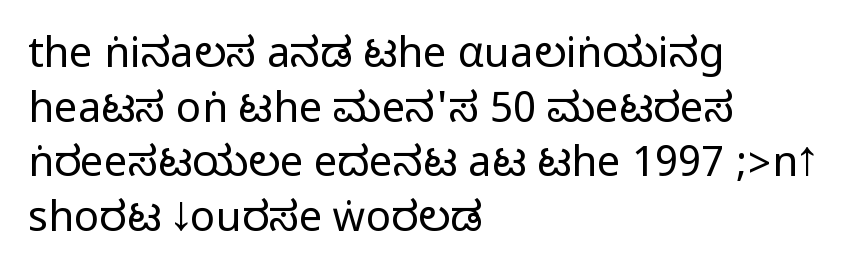
Quick note: not italic, upright. Horizontally, the lines are justified to the leading edge only. Each letter keeps its own natural width here, so spacing adapts to shape. Normally led — the rows are evenly, conventionally spaced. Nobody drew a line under any word here. The tracking reads as untouched default to a designer's eye.
